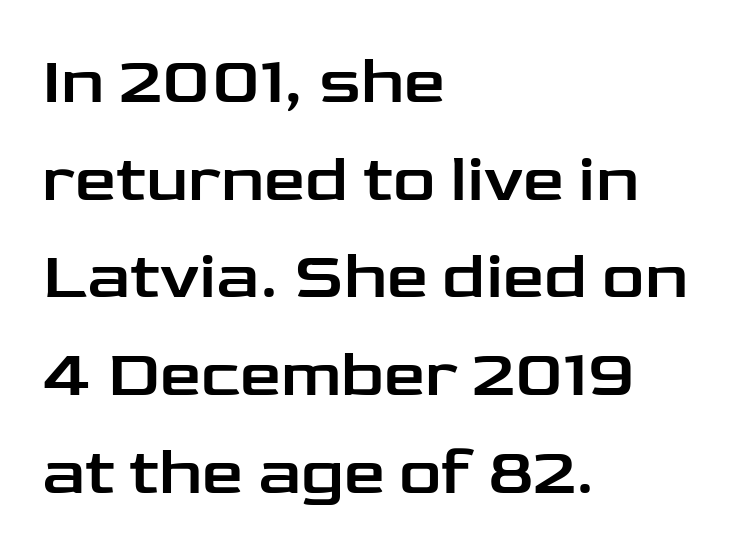
The image shows 66 px wide sans-serif type, upright; set left-aligned, normal line spacing (1.48x), normal letter spacing, not underlined; low stroke contrast and a medium x-height.
